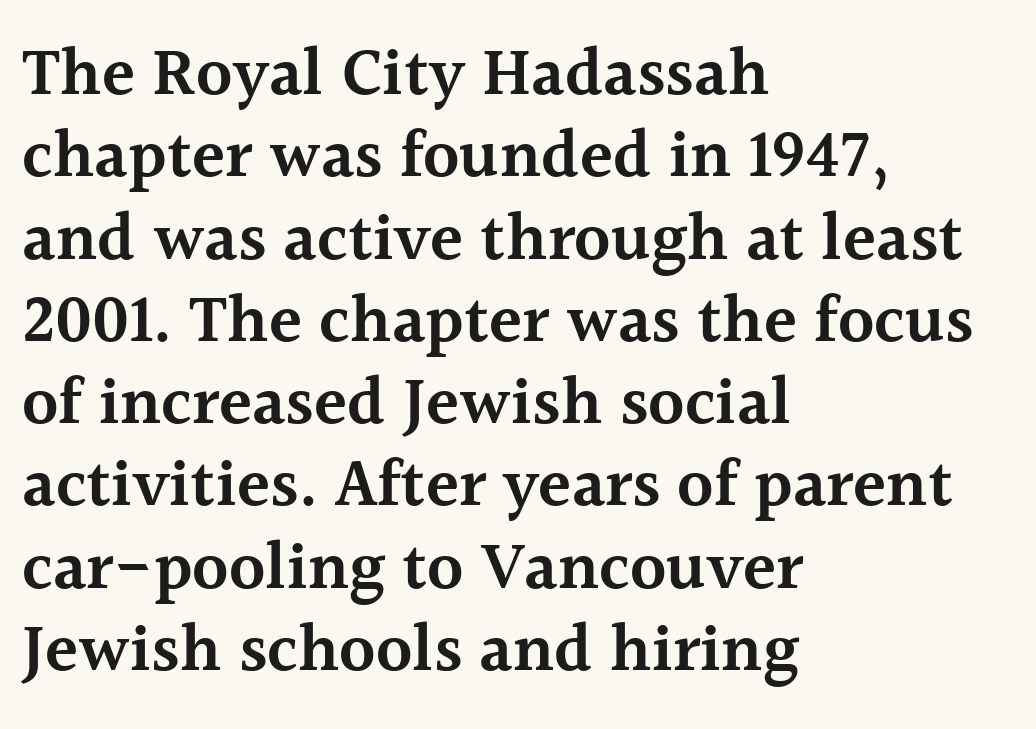
The image shows 68 px semibold serif type, upright; set left-aligned, line spacing 1.21x, normal letter spacing, not underlined; a medium x-height.
